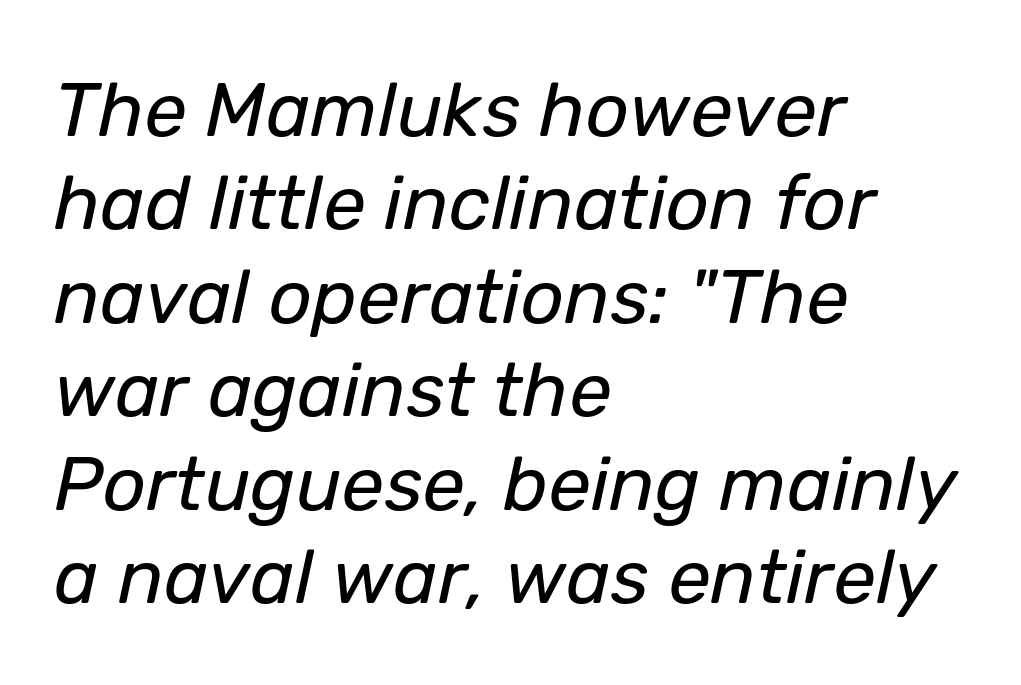
Q: Is the text bold? A: No.
Q: Is the text italic (slanted)? A: Yes, it leans right by about 12 degrees.
Q: Is the text underlined? A: No.
Q: How is the paragraph aligned? A: Left-aligned.
Q: Is the spacing between letters normal or unusually wide? A: Normal.
Q: Width (condensed, normal, or wide)? A: Normal.
Q: Stroke contrast? A: Low.
Q: x-height? A: Medium.
Q: Monospaced? A: No.
